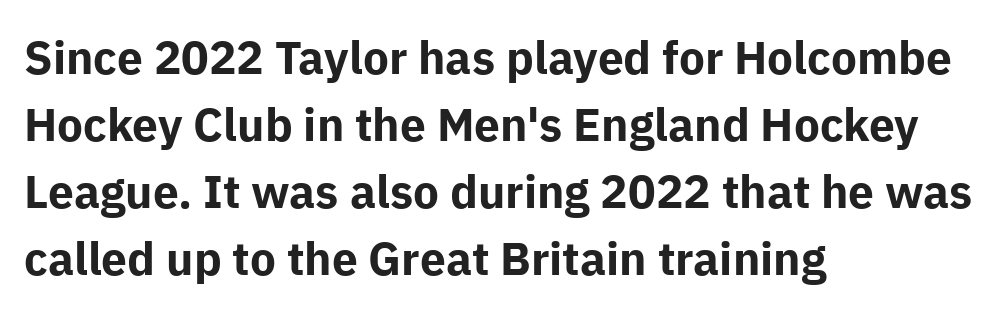
Q: Is the text bold? A: Yes.
Q: Is the text italic (slanted)? A: No, it is upright.
Q: Is the typeface a serif or a sans-serif typeface? A: Sans-serif.
Q: Is the text underlined? A: No.
Q: How is the paragraph aligned? A: Left-aligned.
Q: Is the spacing between letters normal or unusually wide? A: Normal.
Q: Is the spacing between lines tight, normal or loose? A: Normal.
Q: Width (condensed, normal, or wide)? A: Normal.
Q: Stroke contrast? A: Low.
Q: x-height? A: Medium.
Q: Monospaced? A: No.
